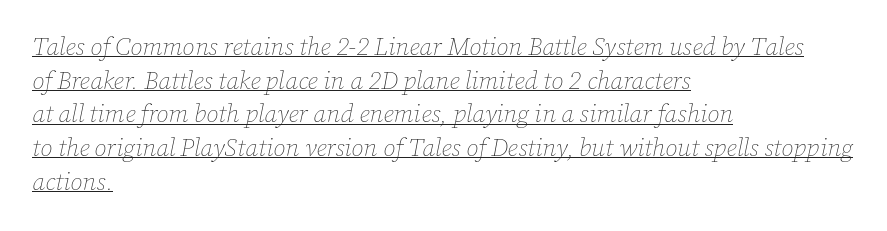
{"italic": "yes", "lean": "right", "slant_degrees": 12, "bold": "no", "underline": "yes", "align": "left", "line_spacing": "normal", "line_spacing_ratio": 1.35, "letter_spacing": "normal", "letter_spacing_em": 0.0, "glyph_px": 25}
